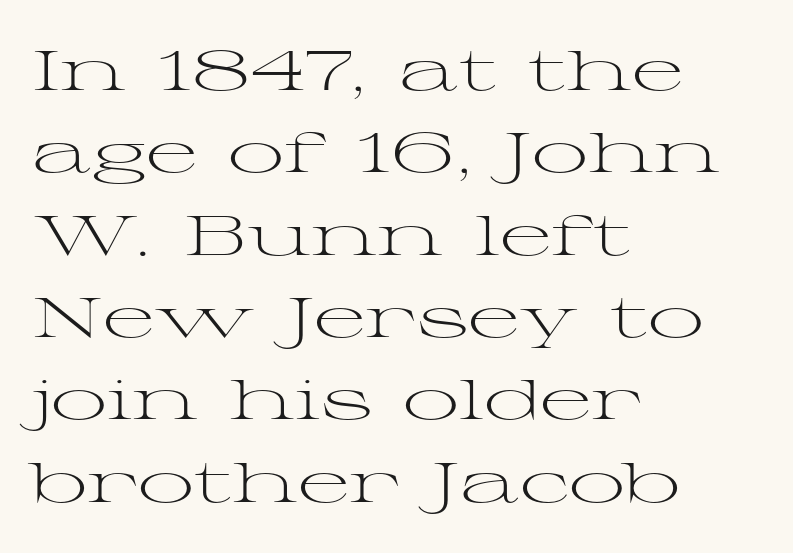
{"serif": "yes", "italic": "no", "bold": "no", "weight": "light", "width": "wide", "stroke_contrast": "medium", "x_height": "medium", "monospaced": "no", "underline": "no", "align": "left", "line_spacing": "normal", "line_spacing_ratio": 1.47, "letter_spacing": "normal", "letter_spacing_em": 0.0, "glyph_px": 56}
